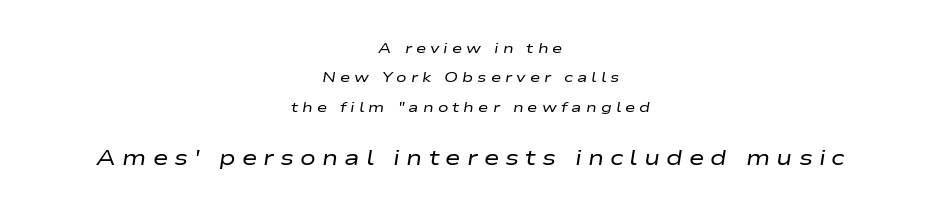
{"italic": "yes", "lean": "right", "slant_degrees": 9, "bold": "no", "underline": "no", "align": "center", "line_spacing": "loose", "line_spacing_ratio": 2.1, "letter_spacing": "wide", "letter_spacing_em": 0.29, "larger_block": "second", "size_ratio": 1.5, "glyph_px": 21}
